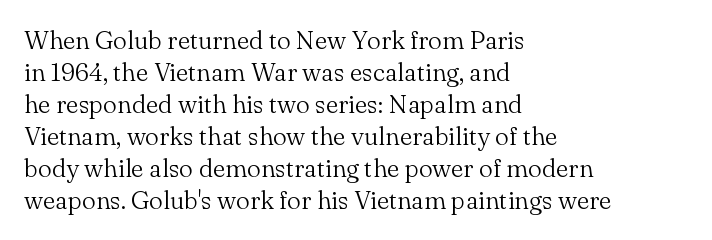
Glance below the letters and you will spot only blank space. The weight tops out at a normal text grade. Teacher's note: observe the even left margin — that is flush-left alignment. Interline gaps are of average width in this sample. In terms of posture, this sample is upright.
